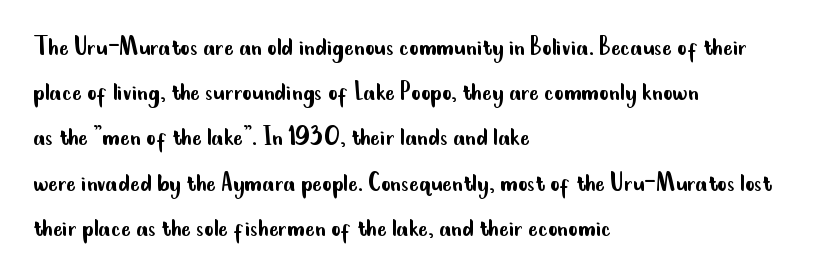
{"serif": "no", "italic": "no", "bold": "no", "weight": "regular", "width": "condensed", "stroke_contrast": "low", "x_height": "small", "monospaced": "no", "underline": "no", "align": "left", "line_spacing": "normal", "line_spacing_ratio": 1.56, "letter_spacing": "normal", "letter_spacing_em": 0.0, "glyph_px": 29}
